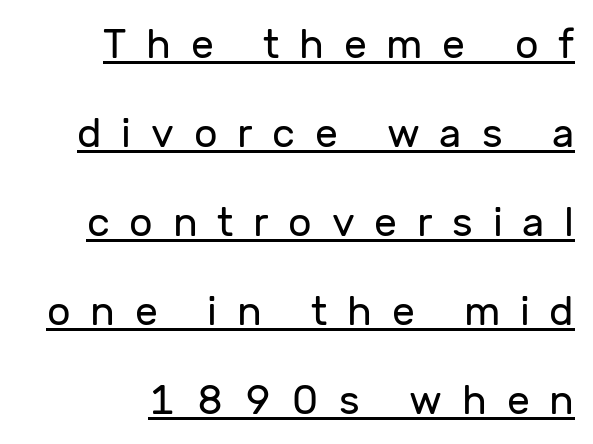
Q: Is the text bold? A: No.
Q: Is the text italic (slanted)? A: No, it is upright.
Q: Is the typeface a serif or a sans-serif typeface? A: Sans-serif.
Q: Is the text underlined? A: Yes.
Q: How is the paragraph aligned? A: Right-aligned.
Q: Is the spacing between letters normal or unusually wide? A: Unusually wide.
Q: Is the spacing between lines tight, normal or loose? A: Loose.
Q: Width (condensed, normal, or wide)? A: Normal.
Q: Stroke contrast? A: Low.
Q: x-height? A: Medium.
Q: Monospaced? A: No.
